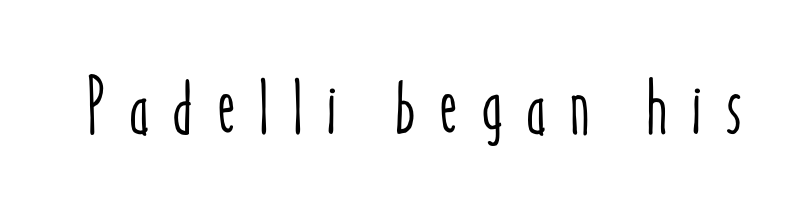
{"italic": "no", "width": "condensed", "stroke_contrast": "low", "x_height": "medium", "monospaced": "no", "underline": "no", "letter_spacing": "wide", "letter_spacing_em": 0.29, "glyph_px": 78}
